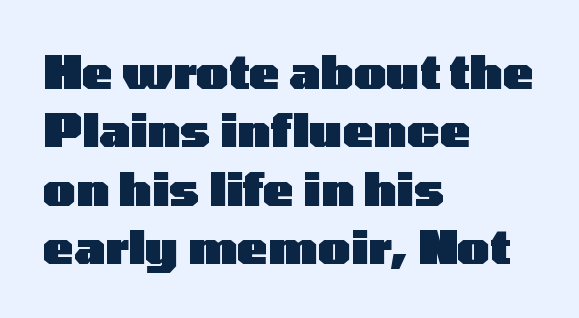
The image shows 46 px heavy, wide sans-serif type, upright; set left-aligned, normal line spacing (1.27x), normal letter spacing, not underlined; low stroke contrast and a medium x-height.
